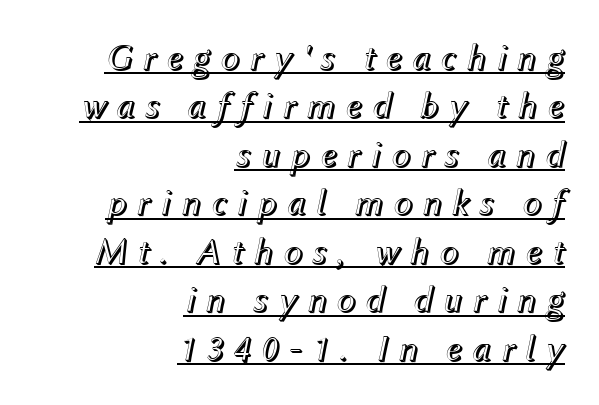
The image shows 37 px text type, italic (leaning right); set right-aligned, normal line spacing (1.31x), unusually wide letter spacing (+0.24 em), underlined; a medium x-height.
